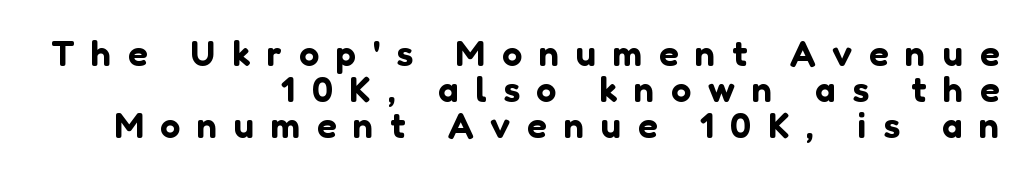
The image shows 36 px sans-serif type, upright; set right-aligned, tight line spacing (1.0x), unusually wide letter spacing (+0.47 em), not underlined; low stroke contrast and a medium x-height.
